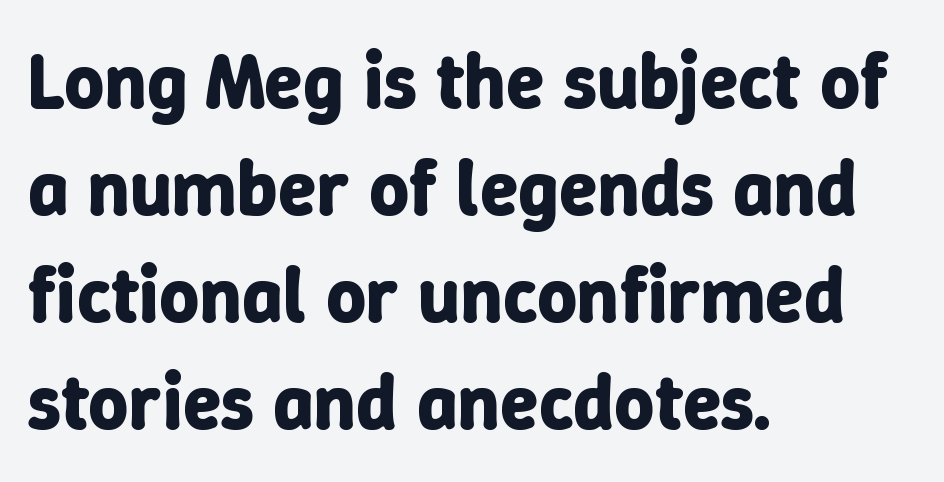
Q: Is the text bold? A: Yes.
Q: Is the text italic (slanted)? A: No, it is upright.
Q: Is the text underlined? A: No.
Q: How is the paragraph aligned? A: Left-aligned.
Q: Is the spacing between letters normal or unusually wide? A: Normal.
Q: Is the spacing between lines tight, normal or loose? A: Normal.
Q: Width (condensed, normal, or wide)? A: Normal.
Q: Stroke contrast? A: Low.
Q: x-height? A: Medium.
Q: Monospaced? A: No.
